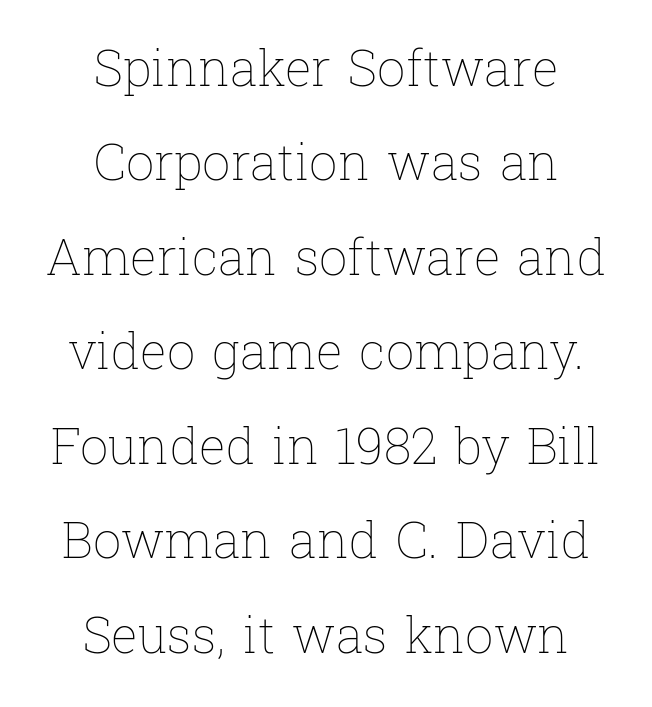
Q: Is the text bold? A: No.
Q: Is the text italic (slanted)? A: No, it is upright.
Q: Is the text underlined? A: No.
Q: How is the paragraph aligned? A: Centered.
Q: Is the spacing between letters normal or unusually wide? A: Normal.
Q: Width (condensed, normal, or wide)? A: Normal.
Q: Stroke contrast? A: Low.
Q: x-height? A: Medium.
Q: Monospaced? A: No.
